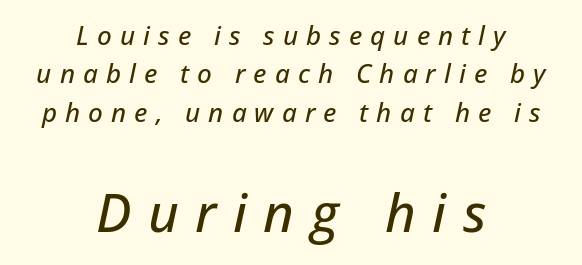
{"italic": "yes", "lean": "right", "slant_degrees": 12, "width": "normal", "stroke_contrast": "low", "x_height": "medium", "monospaced": "no", "underline": "no", "align": "center", "line_spacing": "normal", "line_spacing_ratio": 1.48, "letter_spacing": "wide", "letter_spacing_em": 0.31, "larger_block": "second", "size_ratio": 2.04, "glyph_px": 53}
